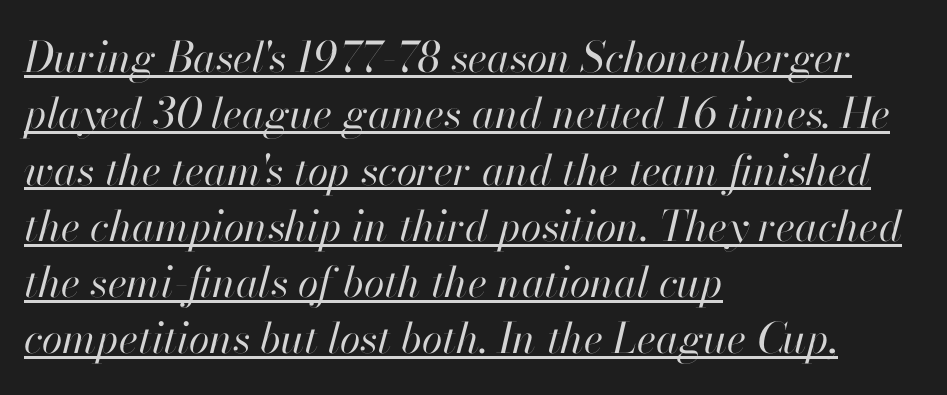
Is the type heavy? It reads as light-to-regular instead. The sample's only ornament is a line tracing under the words. The rendering anchors every line to the left-hand side. When letters slant like this, we call the style italic.
